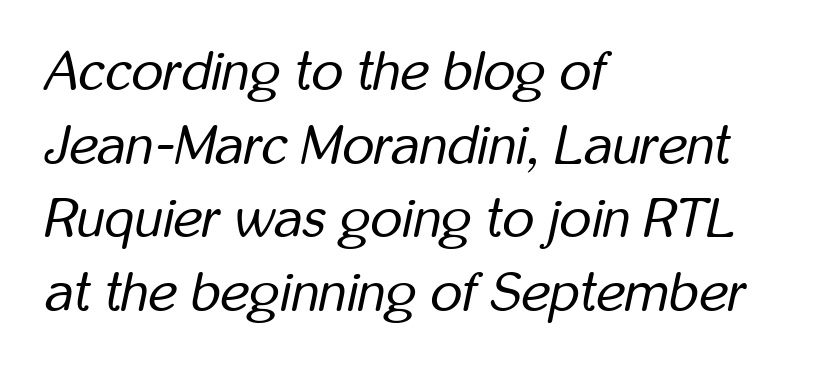
{"italic": "yes", "lean": "right", "slant_degrees": 12, "bold": "no", "weight": "regular", "width": "condensed", "stroke_contrast": "low", "x_height": "medium", "monospaced": "no", "underline": "no", "align": "left", "line_spacing": "normal", "line_spacing_ratio": 1.34, "letter_spacing": "normal", "letter_spacing_em": 0.0, "glyph_px": 55}
